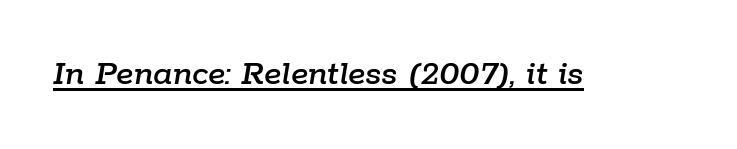
{"italic": "yes", "lean": "right", "slant_degrees": 9, "width": "normal", "stroke_contrast": "low", "x_height": "medium", "monospaced": "no", "underline": "yes", "letter_spacing": "normal", "letter_spacing_em": 0.0, "glyph_px": 37}
